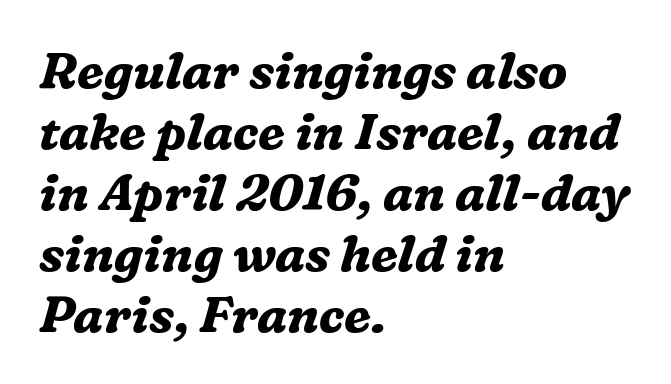
Q: Is the text bold? A: Yes.
Q: Is the text italic (slanted)? A: Yes, it leans right by about 16 degrees.
Q: Is the typeface a serif or a sans-serif typeface? A: Serif.
Q: Is the text underlined? A: No.
Q: How is the paragraph aligned? A: Left-aligned.
Q: Is the spacing between letters normal or unusually wide? A: Normal.
Q: Width (condensed, normal, or wide)? A: Normal.
Q: Stroke contrast? A: Medium.
Q: x-height? A: Medium.
Q: Monospaced? A: No.
